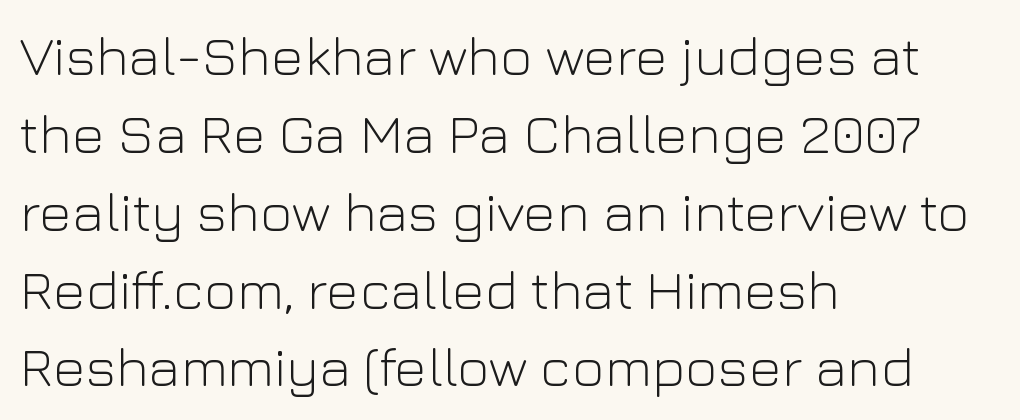
Q: Is the text bold? A: No.
Q: Is the text italic (slanted)? A: No, it is upright.
Q: Is the typeface a serif or a sans-serif typeface? A: Sans-serif.
Q: Is the text underlined? A: No.
Q: How is the paragraph aligned? A: Left-aligned.
Q: Is the spacing between letters normal or unusually wide? A: Normal.
Q: Is the spacing between lines tight, normal or loose? A: Normal.
Q: Width (condensed, normal, or wide)? A: Normal.
Q: Stroke contrast? A: Low.
Q: x-height? A: Medium.
Q: Monospaced? A: No.
